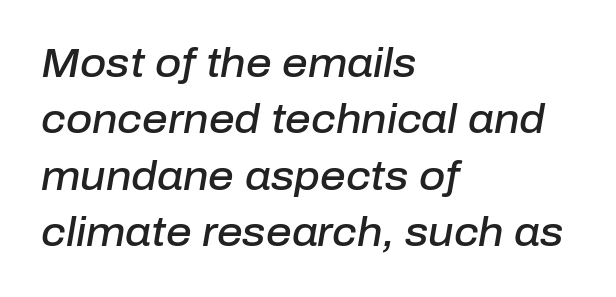
{"italic": "yes", "lean": "right", "slant_degrees": 10, "bold": "semi", "weight": "semibold", "width": "normal", "stroke_contrast": "low", "x_height": "medium", "monospaced": "no", "underline": "no", "align": "left", "line_spacing": "normal", "line_spacing_ratio": 1.41, "letter_spacing": "normal", "letter_spacing_em": 0.0, "glyph_px": 40}
